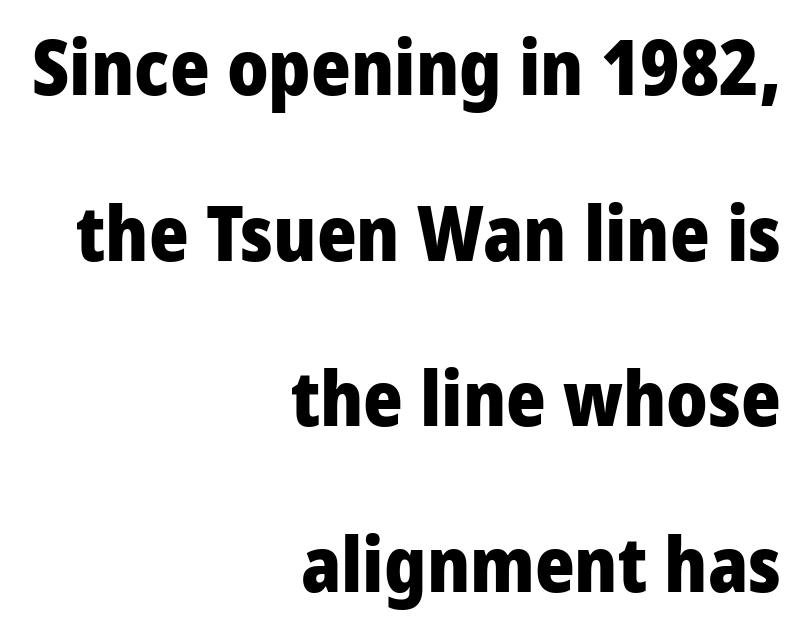
Letterform terminals end flat and unadorned throughout the passage. These lines are rendered in a variable-pitch font. Students, note that the glyphs here touch the page at normal intervals. No word sits above an underline.
